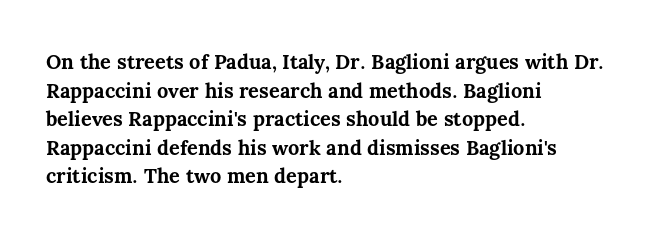
Q: Is the text bold? A: Yes.
Q: Is the text italic (slanted)? A: No, it is upright.
Q: Is the text underlined? A: No.
Q: How is the paragraph aligned? A: Left-aligned.
Q: Is the spacing between letters normal or unusually wide? A: Normal.
Q: Is the spacing between lines tight, normal or loose? A: Normal.
